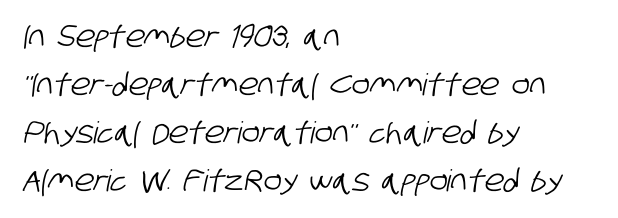
The image shows 30 px condensed sans-serif type; set left-aligned, normal line spacing (1.6x), normal letter spacing, not underlined; low stroke contrast and a large x-height.
